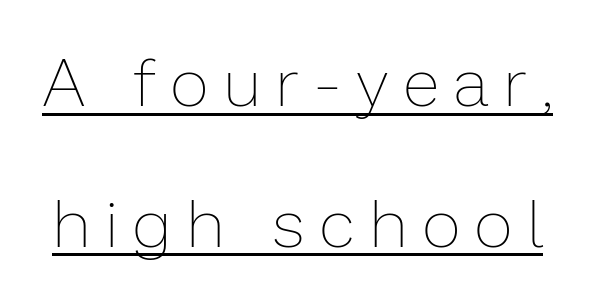
{"italic": "no", "bold": "no", "weight": "thin", "width": "normal", "stroke_contrast": "low", "x_height": "medium", "monospaced": "no", "underline": "yes", "line_spacing": "loose", "line_spacing_ratio": 2.1, "letter_spacing": "wide", "letter_spacing_em": 0.24, "glyph_px": 67}
